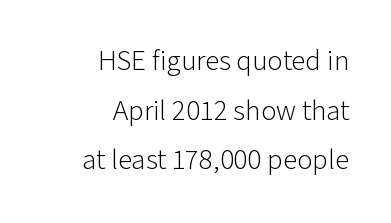
{"serif": "no", "italic": "no", "bold": "no", "weight": "light", "width": "normal", "stroke_contrast": "low", "x_height": "medium", "monospaced": "no", "underline": "no", "align": "right", "line_spacing_ratio": 1.71, "letter_spacing": "normal", "letter_spacing_em": 0.0, "glyph_px": 29}
